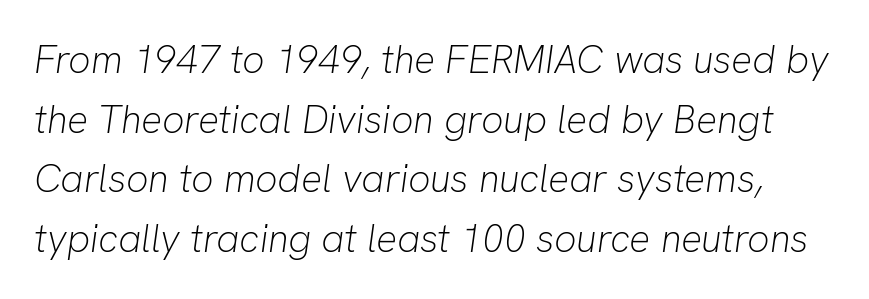
The image shows 39 px light type, italic (leaning right); set normal line spacing (1.53x), normal letter spacing, not underlined; low stroke contrast and a medium x-height.
